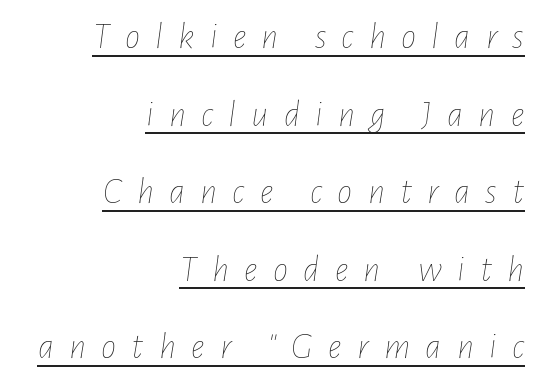
Q: Is the text bold? A: No.
Q: Is the text italic (slanted)? A: Yes, it leans right by about 7 degrees.
Q: Is the text underlined? A: Yes.
Q: How is the paragraph aligned? A: Right-aligned.
Q: Is the spacing between letters normal or unusually wide? A: Unusually wide.
Q: Is the spacing between lines tight, normal or loose? A: Loose.
Q: Width (condensed, normal, or wide)? A: Condensed.
Q: Stroke contrast? A: Low.
Q: x-height? A: Medium.
Q: Monospaced? A: No.
